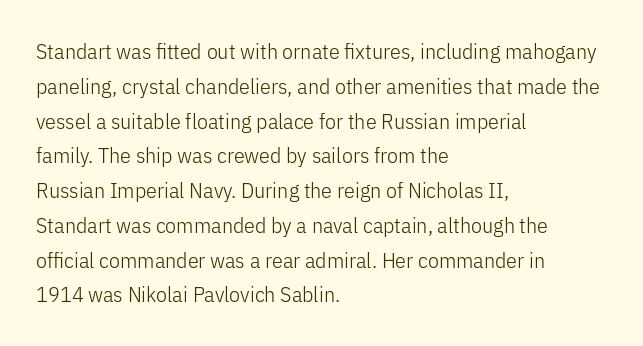
Q: Is the text bold? A: No.
Q: Is the text italic (slanted)? A: No, it is upright.
Q: Is the text underlined? A: No.
Q: How is the paragraph aligned? A: Left-aligned.
Q: Is the spacing between letters normal or unusually wide? A: Normal.
Q: Is the spacing between lines tight, normal or loose? A: Normal.
